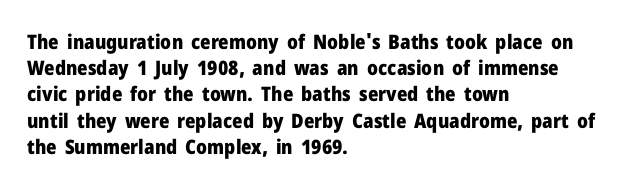
Leftover space on each line is placed entirely after the last word. Honestly, the row spacing looks completely unremarkable. This sample uses an upright cut, with every glyph sitting square on the baseline. A typesetter would call this zero additional tracking. Check the space under the baseline: it is left empty.
